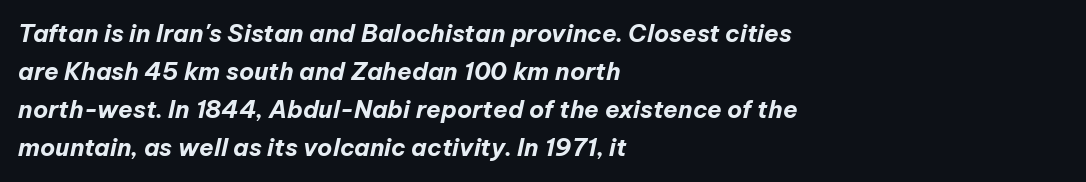
Q: Is the text bold? A: Yes.
Q: Is the text italic (slanted)? A: Yes, it leans right by about 12 degrees.
Q: Is the text underlined? A: No.
Q: How is the paragraph aligned? A: Left-aligned.
Q: Is the spacing between letters normal or unusually wide? A: Normal.
Q: Is the spacing between lines tight, normal or loose? A: Normal.
